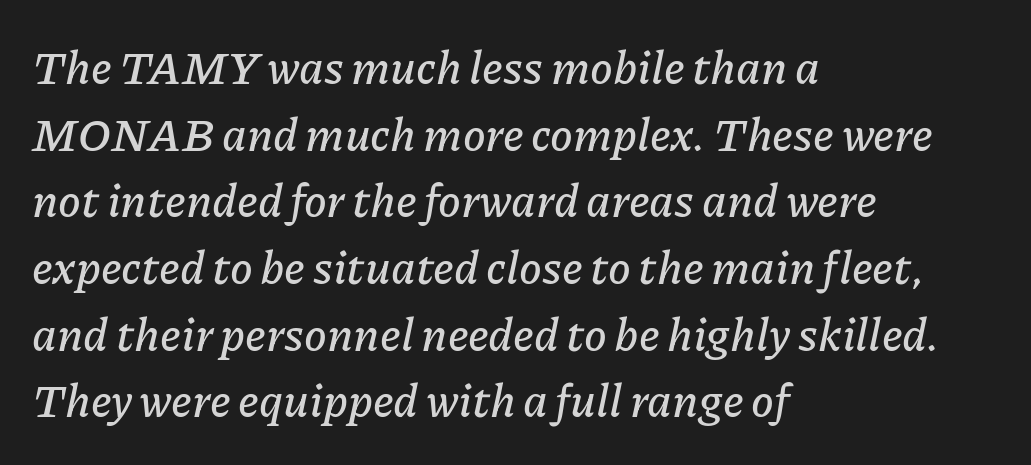
{"italic": "yes", "lean": "right", "slant_degrees": 11, "width": "normal", "stroke_contrast": "low", "x_height": "medium", "monospaced": "no", "underline": "no", "align": "left", "line_spacing": "normal", "line_spacing_ratio": 1.45, "letter_spacing": "normal", "letter_spacing_em": 0.0, "glyph_px": 46}
